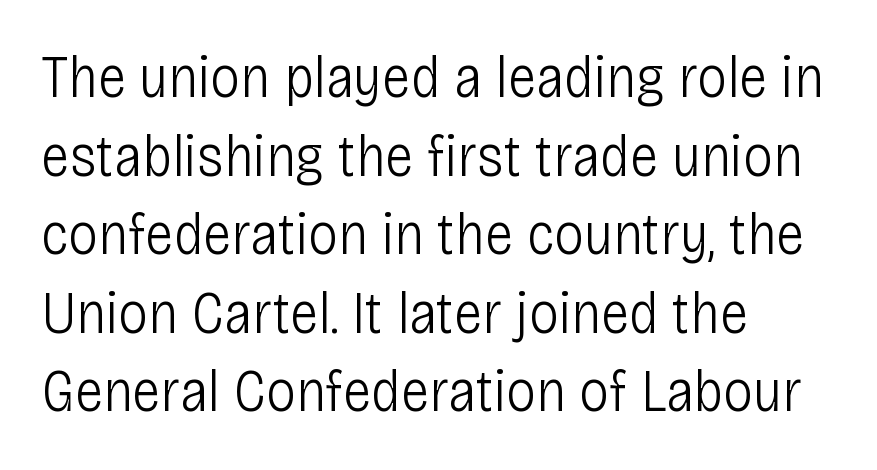
Q: Is the text bold? A: No.
Q: Is the text italic (slanted)? A: No, it is upright.
Q: Is the typeface a serif or a sans-serif typeface? A: Sans-serif.
Q: Is the text underlined? A: No.
Q: How is the paragraph aligned? A: Left-aligned.
Q: Is the spacing between letters normal or unusually wide? A: Normal.
Q: Is the spacing between lines tight, normal or loose? A: Normal.
Q: Width (condensed, normal, or wide)? A: Condensed.
Q: Stroke contrast? A: Low.
Q: x-height? A: Large.
Q: Monospaced? A: No.
